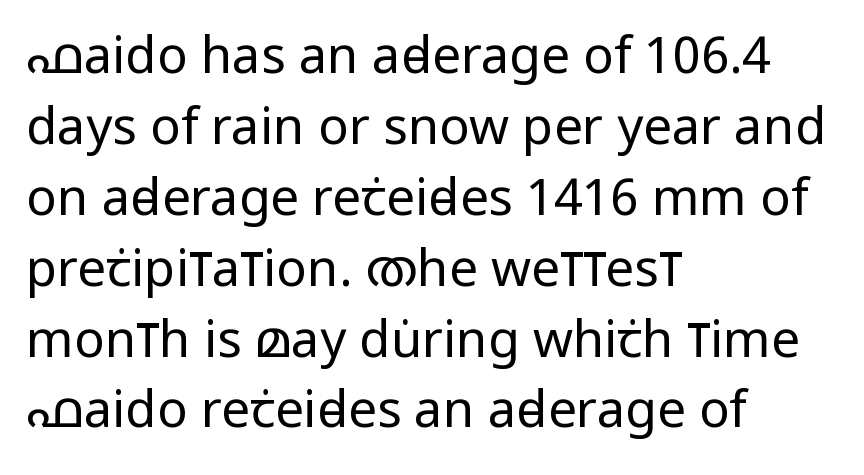
Q: Is the text bold? A: No.
Q: Is the text italic (slanted)? A: No, it is upright.
Q: Is the typeface a serif or a sans-serif typeface? A: Sans-serif.
Q: Is the text underlined? A: No.
Q: How is the paragraph aligned? A: Left-aligned.
Q: Is the spacing between letters normal or unusually wide? A: Normal.
Q: Is the spacing between lines tight, normal or loose? A: Normal.
Q: Width (condensed, normal, or wide)? A: Condensed.
Q: Stroke contrast? A: Low.
Q: x-height? A: Large.
Q: Monospaced? A: No.
